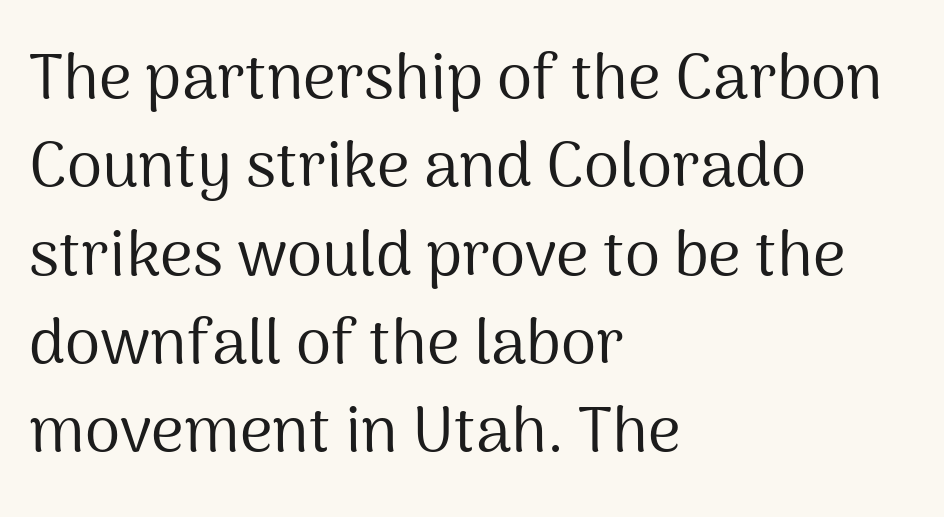
The image shows 64 px regular-weight sans-serif type, upright; set left-aligned, normal line spacing (1.38x), normal letter spacing, not underlined; medium stroke contrast and a medium x-height.
